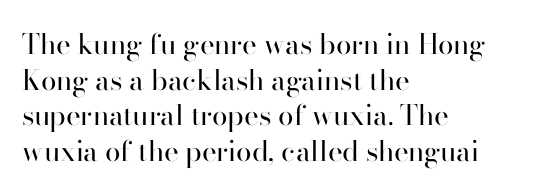
Q: Is the text bold? A: No.
Q: Is the text italic (slanted)? A: No, it is upright.
Q: Is the typeface a serif or a sans-serif typeface? A: Serif.
Q: Is the text underlined? A: No.
Q: How is the paragraph aligned? A: Left-aligned.
Q: Is the spacing between letters normal or unusually wide? A: Normal.
Q: Is the spacing between lines tight, normal or loose? A: Normal.
Q: Width (condensed, normal, or wide)? A: Normal.
Q: Stroke contrast? A: High.
Q: x-height? A: Small.
Q: Monospaced? A: No.
